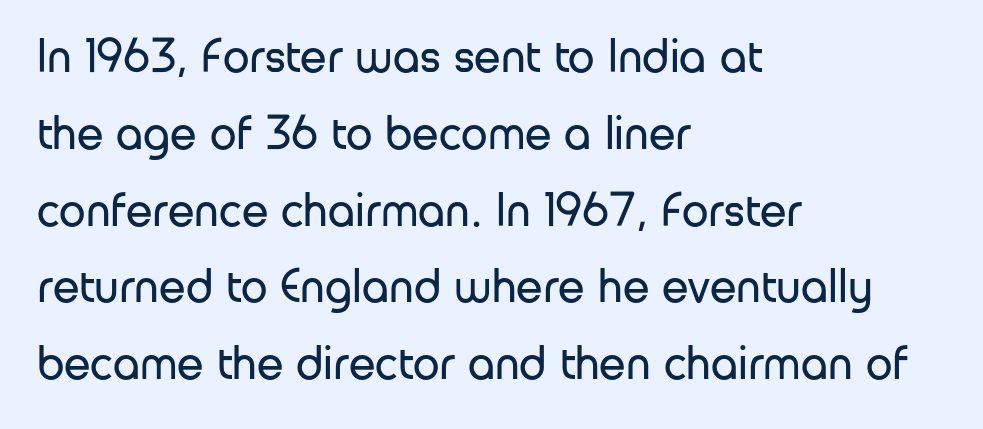
Q: Is the text bold? A: No.
Q: Is the text italic (slanted)? A: No, it is upright.
Q: Is the typeface a serif or a sans-serif typeface? A: Sans-serif.
Q: Is the text underlined? A: No.
Q: How is the paragraph aligned? A: Left-aligned.
Q: Is the spacing between letters normal or unusually wide? A: Normal.
Q: Is the spacing between lines tight, normal or loose? A: Normal.
Q: Width (condensed, normal, or wide)? A: Normal.
Q: Stroke contrast? A: Low.
Q: x-height? A: Medium.
Q: Monospaced? A: No.
